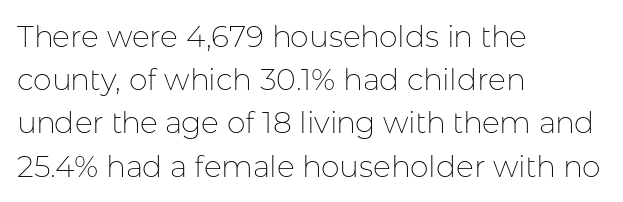
Glyph-to-glyph distance matches everyday printed text. The area under the type is left untouched. All the whitespace from short lines collects on the right. Are there feet on the stems? There aren't — it's a sans. The face looks like a standard text weight, possibly lighter. Whoever set this chose a conventional vertical rhythm.
